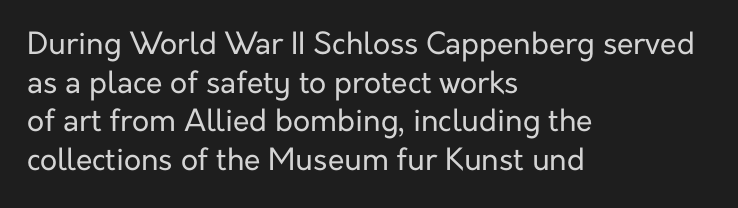
{"serif": "no", "italic": "no", "bold": "no", "weight": "regular", "width": "normal", "stroke_contrast": "low", "x_height": "medium", "monospaced": "no", "underline": "no", "align": "left", "line_spacing": "normal", "line_spacing_ratio": 1.29, "letter_spacing": "normal", "letter_spacing_em": 0.0, "glyph_px": 30}
